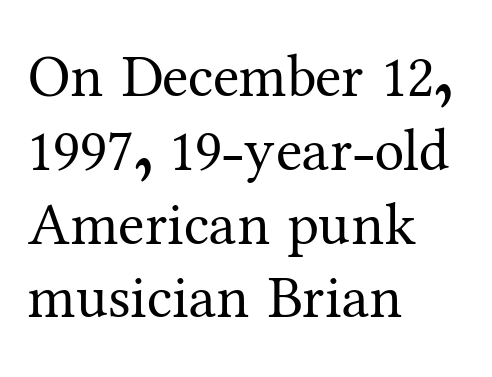
The image shows 60 px regular-weight serif type, upright; set left-aligned, line spacing 1.23x, normal letter spacing, not underlined; medium stroke contrast and a medium x-height.
